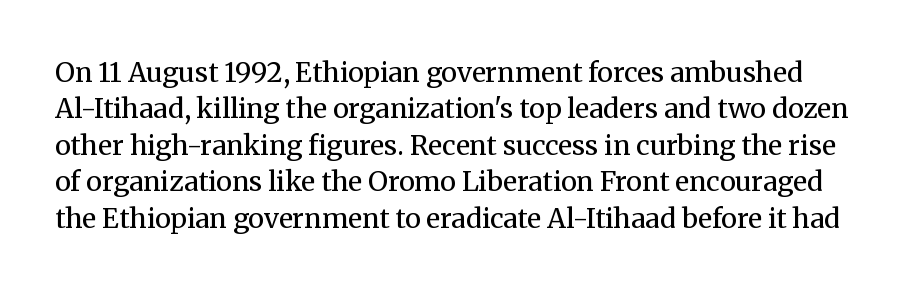
{"italic": "no", "bold": "no", "underline": "no", "line_spacing": "normal", "line_spacing_ratio": 1.35, "letter_spacing": "normal", "letter_spacing_em": 0.0, "glyph_px": 27}
